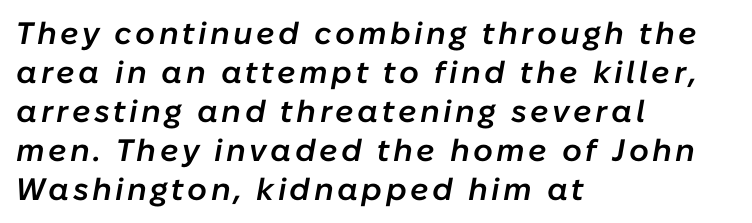
Horizontal alignment here is leftward, the default for most running prose. Do the characters align in a grid? No, the font is proportional. The strokes are fattened partway — semibold, not bold. Italic? Definitely — the glyphs are oblique.
